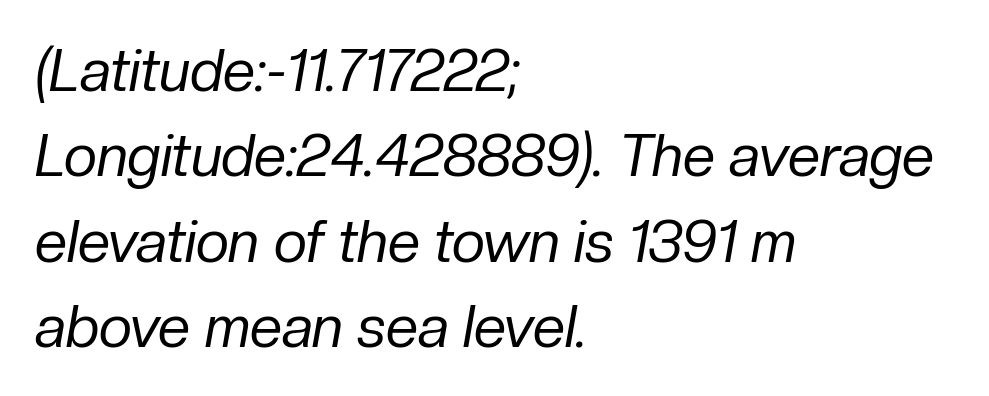
The horizontal fit of the characters is conventional and even. A light-to-regular cut is what we see here. Is there much room between lines? A standard amount, neither cramped nor airy. In terms of posture, this sample is oblique.
